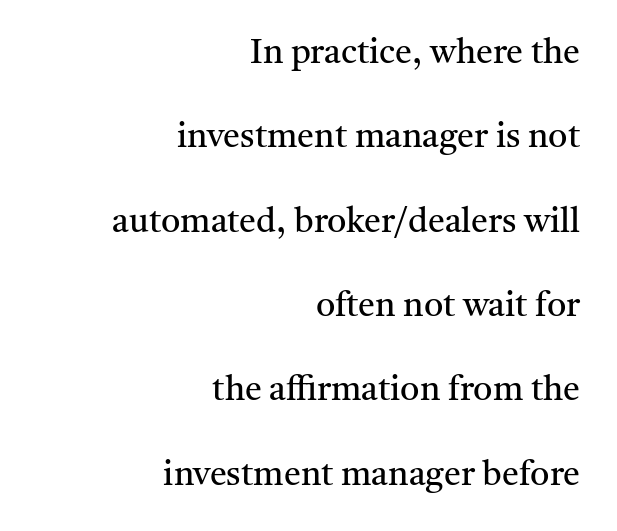
The image shows 34 px regular-weight serif type, upright; set right-aligned, loose line spacing (2.48x), normal letter spacing, not underlined; medium stroke contrast and a medium x-height.
